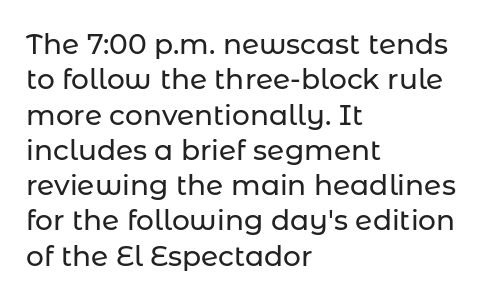
{"serif": "no", "italic": "no", "width": "normal", "stroke_contrast": "low", "x_height": "medium", "monospaced": "no", "underline": "no", "align": "left", "line_spacing": "normal", "line_spacing_ratio": 1.26, "letter_spacing": "normal", "letter_spacing_em": 0.0, "glyph_px": 28}
